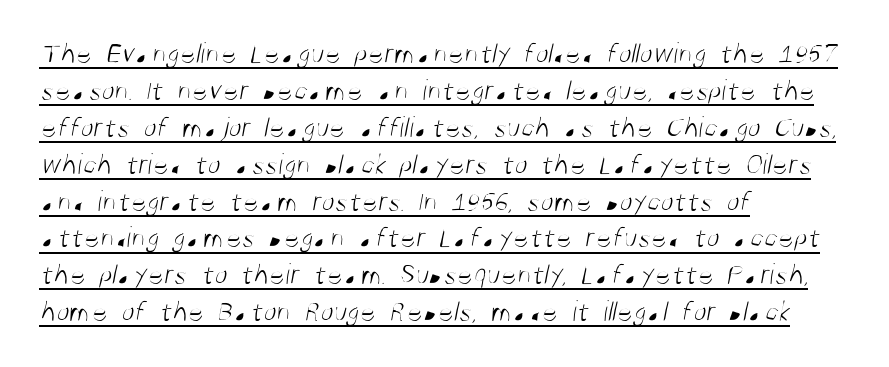
Vertical stems look standard width or narrower in stroke. The lines in this sample share a left origin and differ only in where they stop. Unlike a traditional serif, this face leaves its strokes unadorned. Is this a fixed-width face? No — the glyphs have proportional, varying widths. What decoration does the sample have? An underline.
